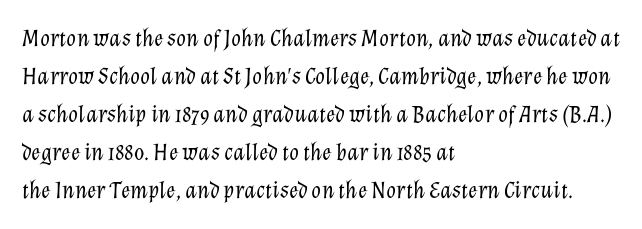
{"italic": "yes", "lean": "right", "slant_degrees": 12, "bold": "no", "underline": "no", "align": "left", "line_spacing": "normal", "line_spacing_ratio": 1.52, "letter_spacing": "normal", "letter_spacing_em": 0.0, "glyph_px": 25}
